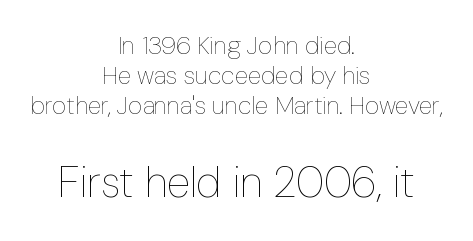
The image shows 43 px thin, condensed type, upright; set centered, line spacing 1.21x, normal letter spacing, not underlined; the second (bottom) block is 1.72x larger; low stroke contrast and a medium x-height.
